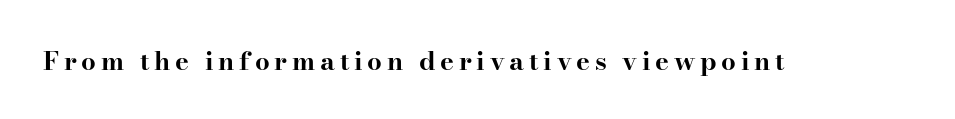
Heavy, bold letterforms. Tall strokes in this sample are plumb rather than angled. The strip under each line holds only bare page.
